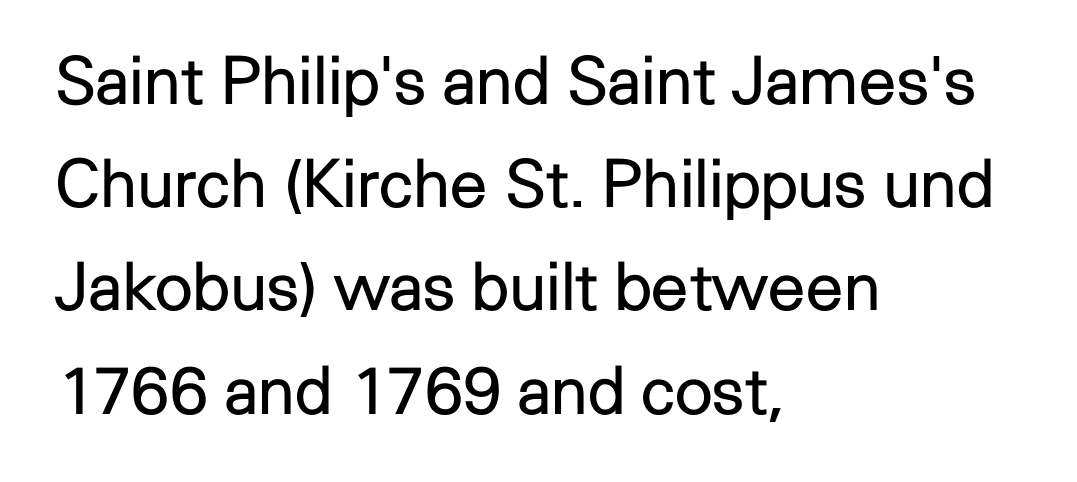
{"serif": "no", "italic": "no", "bold": "no", "weight": "regular", "width": "normal", "stroke_contrast": "low", "x_height": "medium", "monospaced": "no", "underline": "no", "align": "left", "line_spacing": "normal", "line_spacing_ratio": 1.54, "letter_spacing": "normal", "letter_spacing_em": 0.0, "glyph_px": 67}
